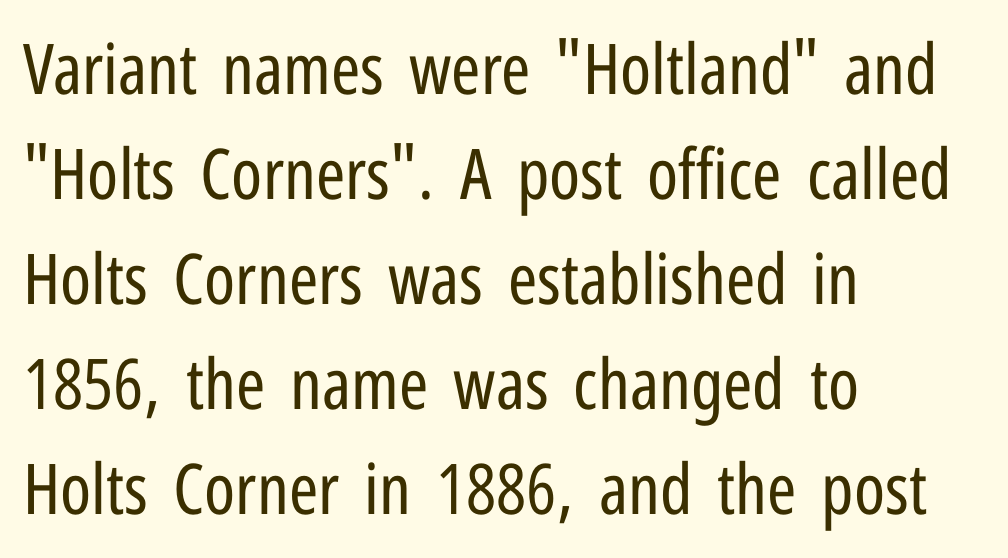
Is the block centered? No — it sits flush against the left margin. What kind of face is this? One without serifs — a sans. This rendering features lettering with no underline. Rows of type keep a routine distance in the vertical direction.
